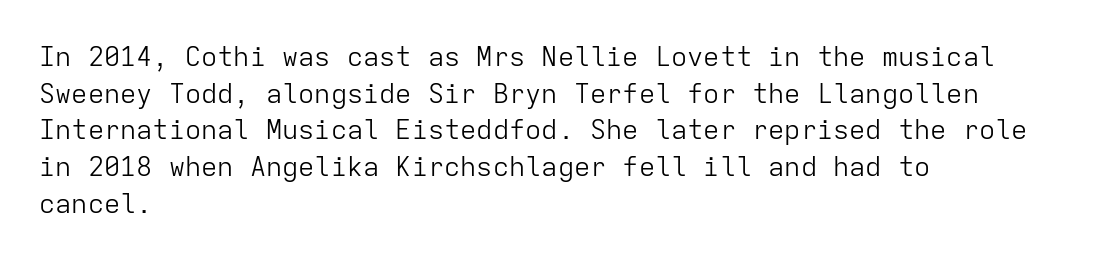
Q: Is the text bold? A: No.
Q: Is the text italic (slanted)? A: No, it is upright.
Q: Is the text underlined? A: No.
Q: How is the paragraph aligned? A: Left-aligned.
Q: Is the spacing between letters normal or unusually wide? A: Normal.
Q: Is the spacing between lines tight, normal or loose? A: Normal.
